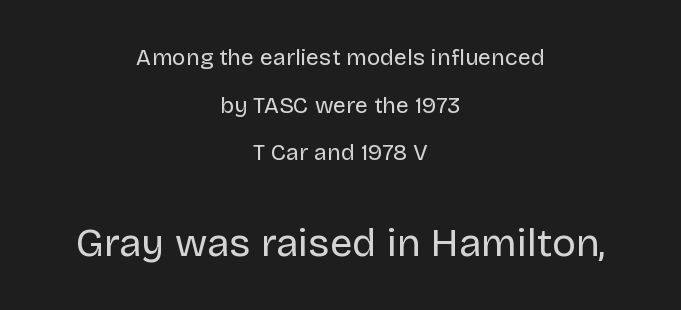
{"serif": "no", "italic": "no", "bold": "no", "weight": "regular", "width": "normal", "stroke_contrast": "low", "x_height": "large", "monospaced": "no", "underline": "no", "align": "center", "line_spacing": "loose", "line_spacing_ratio": 2.07, "letter_spacing": "normal", "letter_spacing_em": 0.0, "larger_block": "second", "size_ratio": 1.74, "glyph_px": 40}
